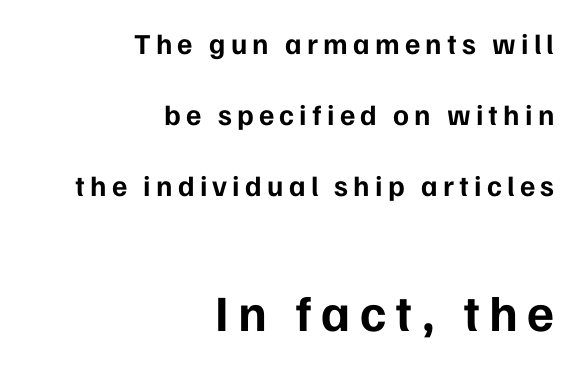
These lines were composed using upright roman letters. Heavy-handed strokes throughout: this text is bold. The zone under the glyphs is completely vacant. A great deal of white space separates one row of letters from the next. The face used here is proportionally spaced, like ordinary book or web type. The lines in this sample share a right terminus and differ only in where they begin.
